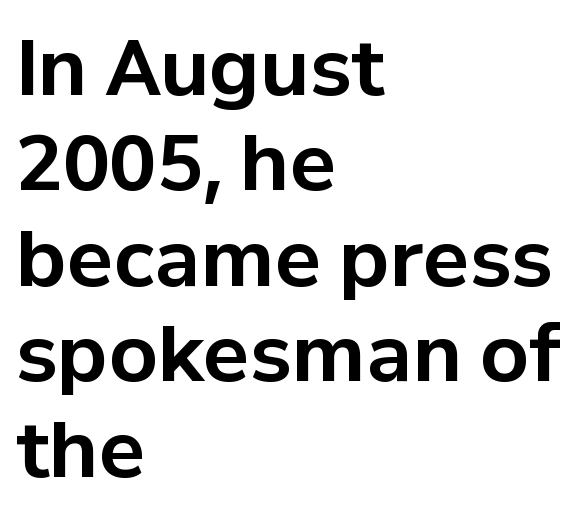
Characters follow at the spacing the type designer built in. Character widths vary here, with narrow letters taking less room than wide ones. Set as a true bold cut, around the 700 mark. Just letters on the line, the space beneath them empty. Vertical strokes here are truly vertical. The paragraph shown leans on its left margin.
